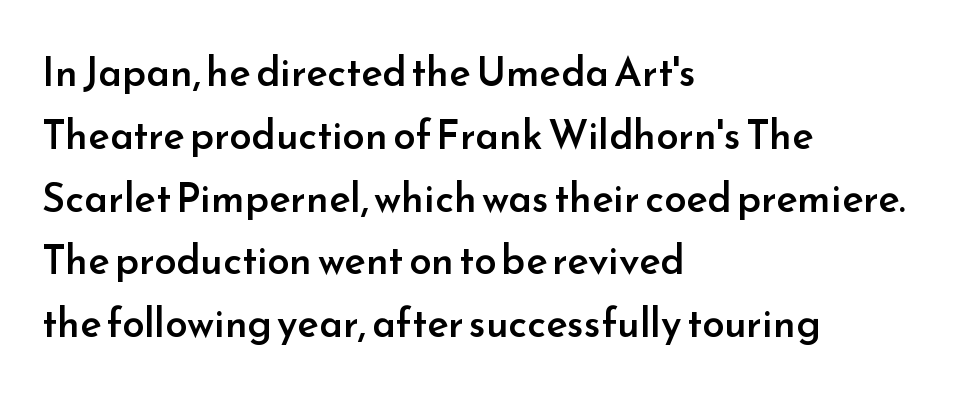
{"serif": "no", "italic": "no", "bold": "semi", "weight": "semibold", "width": "normal", "stroke_contrast": "low", "x_height": "small", "monospaced": "no", "underline": "no", "align": "left", "line_spacing": "normal", "line_spacing_ratio": 1.57, "letter_spacing": "normal", "letter_spacing_em": 0.0, "glyph_px": 40}
